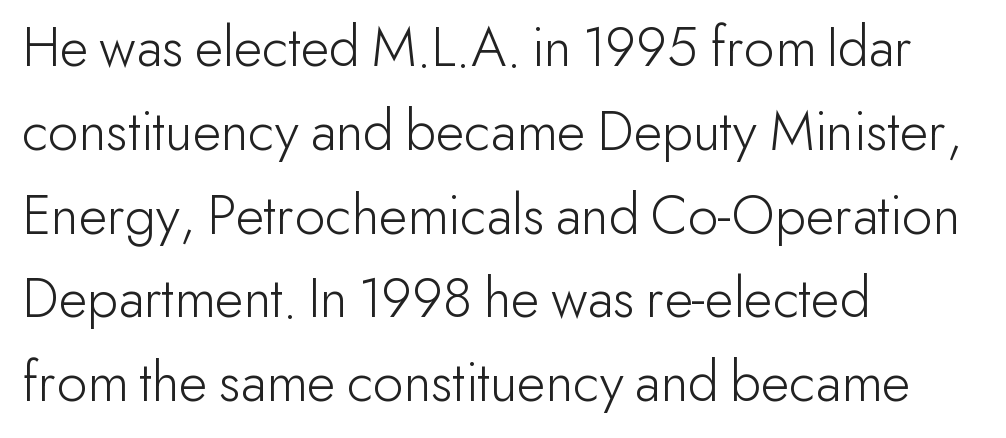
{"serif": "no", "italic": "no", "bold": "no", "weight": "light", "width": "normal", "stroke_contrast": "low", "x_height": "small", "monospaced": "no", "underline": "no", "align": "left", "line_spacing": "normal", "line_spacing_ratio": 1.42, "letter_spacing": "normal", "letter_spacing_em": 0.0, "glyph_px": 59}
